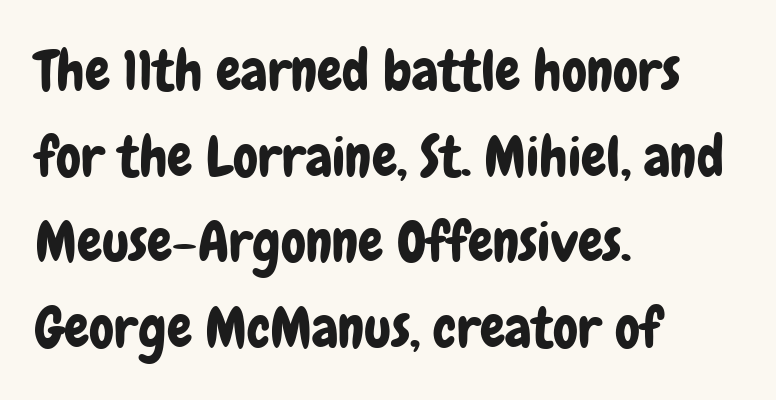
{"serif": "no", "italic": "no", "width": "condensed", "stroke_contrast": "low", "x_height": "medium", "monospaced": "no", "underline": "no", "align": "left", "line_spacing": "normal", "line_spacing_ratio": 1.53, "letter_spacing": "normal", "letter_spacing_em": 0.0, "glyph_px": 56}
